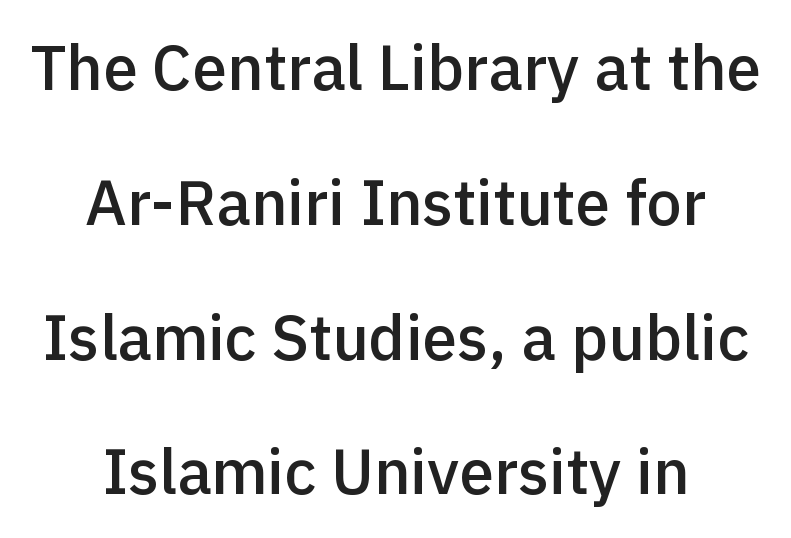
The image shows 63 px semibold sans-serif type, upright; set centered, loose line spacing (2.14x), normal letter spacing, not underlined; a medium x-height.
